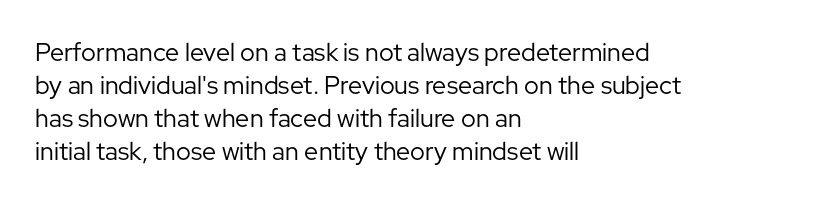
The setting favours the left margin, as ordinary paragraphs usually do. The letters stand upright; this is a roman face. Does the leading feel generous? No, just average. The passage shown has conventional tracking throughout. Each stroke keeps to a modest, everyday thickness or less.
